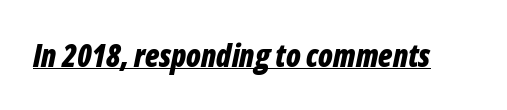
What stands out about the letter spacing? Nothing — it is the standard amount. The whole block is typeset with a tilt. Each letter keeps its own natural width here, so spacing adapts to shape. A typographer would call this underscored text. Does the weight exceed regular? Yes, all the way to bold.
